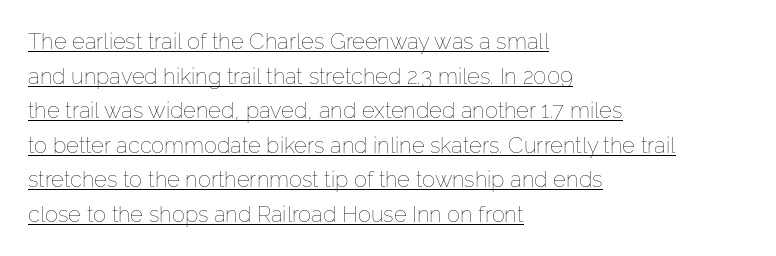
Summary of weight: not heavy and not bold. No italicization has been applied; the sample stays upright. The gaps between neighbouring characters are ordinary and unremarkable. What's the leading like? Ordinary, nothing unusual. A rule runs beneath these lines of type. Reading down the block, your eye returns to a fixed left position each line.
